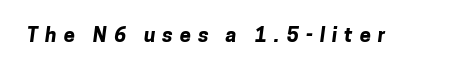
Q: Is the text bold? A: Yes.
Q: Is the text underlined? A: No.
Q: Is the spacing between letters normal or unusually wide? A: Unusually wide.
